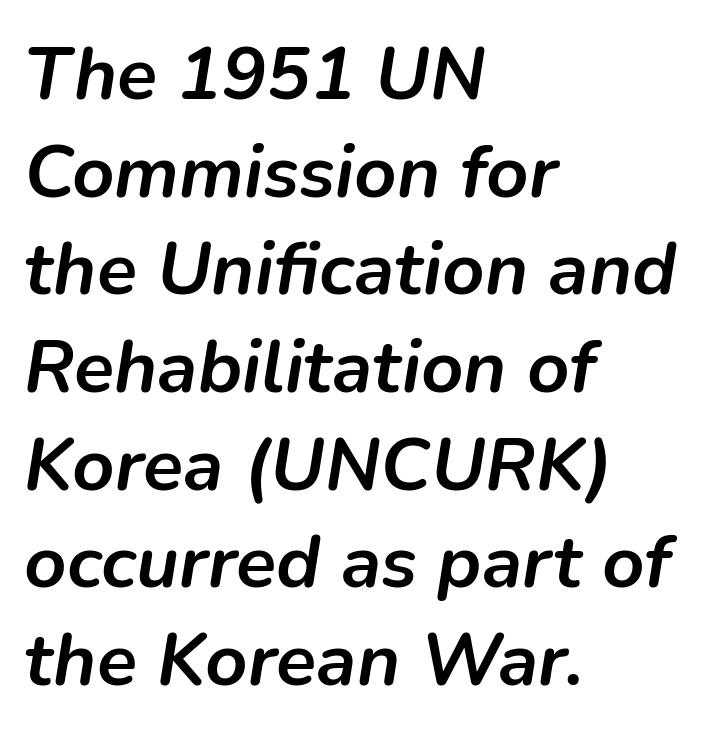
The image shows 74 px semibold type, italic (leaning right); set left-aligned, normal line spacing (1.32x), normal letter spacing, not underlined; low stroke contrast and a medium x-height.
